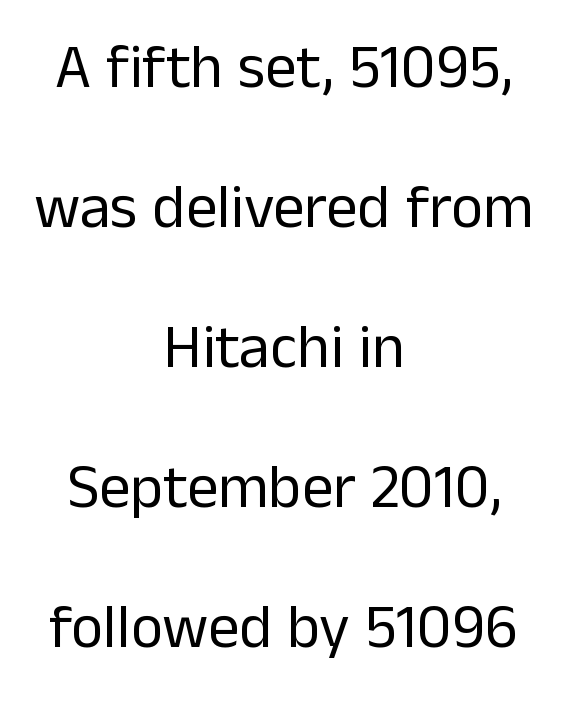
Q: Is the text bold? A: No.
Q: Is the text italic (slanted)? A: No, it is upright.
Q: Is the typeface a serif or a sans-serif typeface? A: Sans-serif.
Q: Is the text underlined? A: No.
Q: How is the paragraph aligned? A: Centered.
Q: Is the spacing between letters normal or unusually wide? A: Normal.
Q: Is the spacing between lines tight, normal or loose? A: Loose.
Q: Width (condensed, normal, or wide)? A: Normal.
Q: Stroke contrast? A: Low.
Q: x-height? A: Medium.
Q: Monospaced? A: No.
